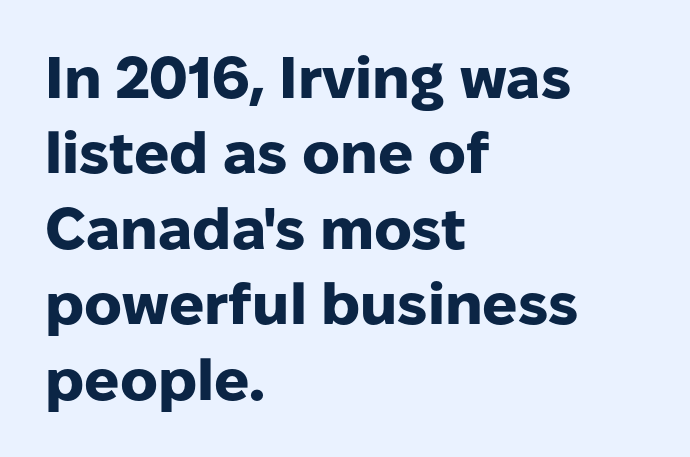
{"serif": "no", "italic": "no", "bold": "yes", "weight": "heavy", "width": "normal", "stroke_contrast": "low", "x_height": "medium", "monospaced": "no", "underline": "no", "align": "left", "line_spacing": "normal", "line_spacing_ratio": 1.3, "letter_spacing": "normal", "letter_spacing_em": 0.0, "glyph_px": 58}
